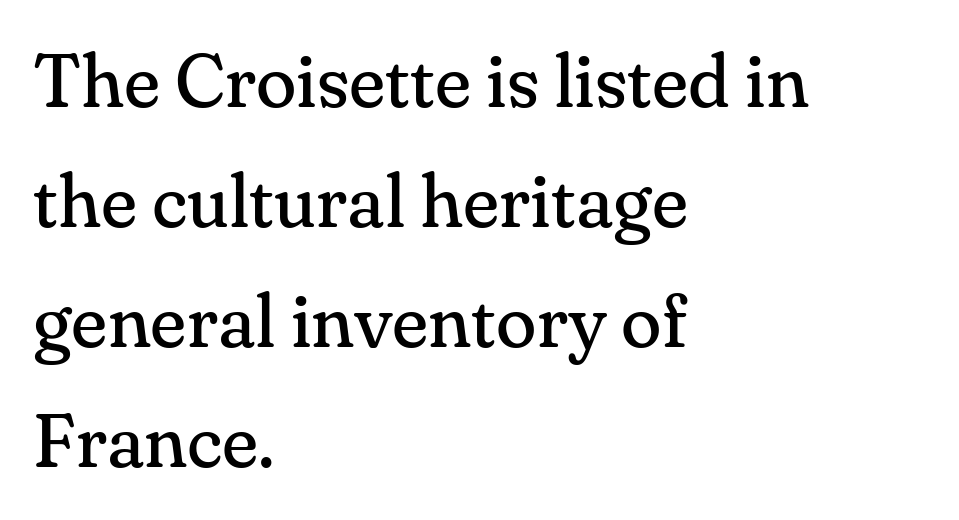
The image shows 75 px regular-weight serif type, upright; set left-aligned, normal line spacing (1.6x), normal letter spacing, not underlined; medium stroke contrast and a small x-height.
